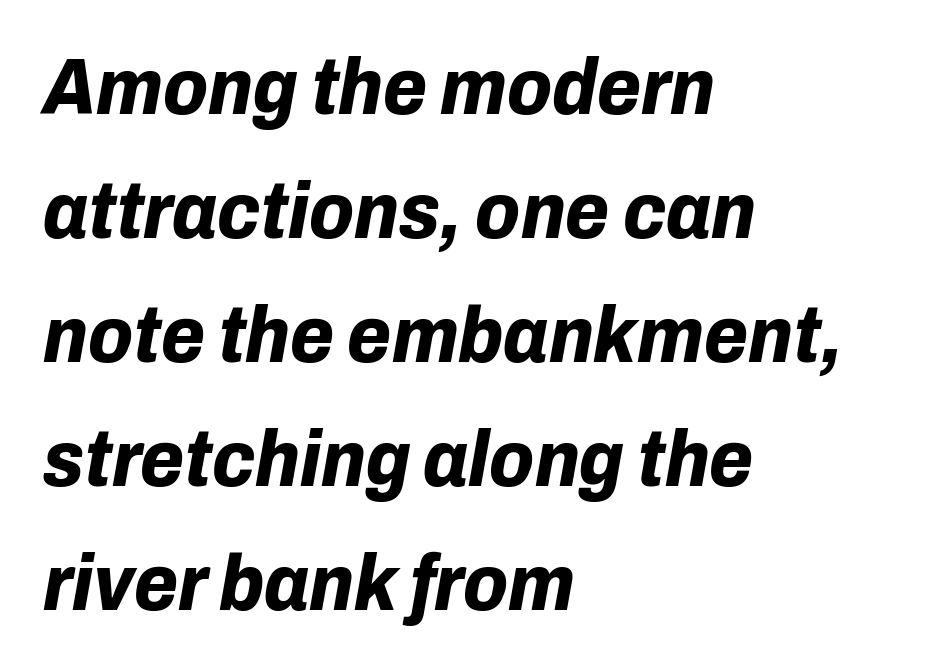
{"italic": "yes", "lean": "right", "slant_degrees": 10, "bold": "yes", "weight": "bold", "width": "normal", "stroke_contrast": "low", "x_height": "medium", "monospaced": "no", "underline": "no", "align": "left", "line_spacing": "normal", "line_spacing_ratio": 1.55, "letter_spacing": "normal", "letter_spacing_em": 0.0, "glyph_px": 80}
